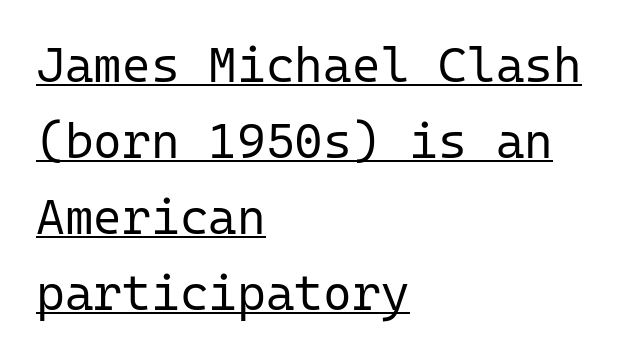
If you drew a line through each stem, it would be perfectly vertical. Stems and bowls with no extra thickness — not bold. A sans-serif font was chosen for this passage. The passage shown is typed in a monospace face where columns stay perfectly aligned. This rendering features underlined lettering. This sample keeps an unexceptional amount of space between lines.
